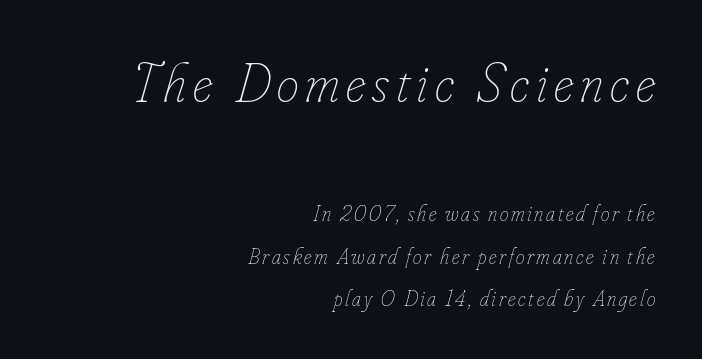
Nobody drew a line under any word here. No heavy texture on the line: the type isn't bold. Characters are canted at an angle relative to the baseline's perpendicular. How would I describe the line gaps? Wide and relaxed. The earlier block is typeset at a bigger size than the later block. The face used here is proportionally spaced, like ordinary book or web type.
